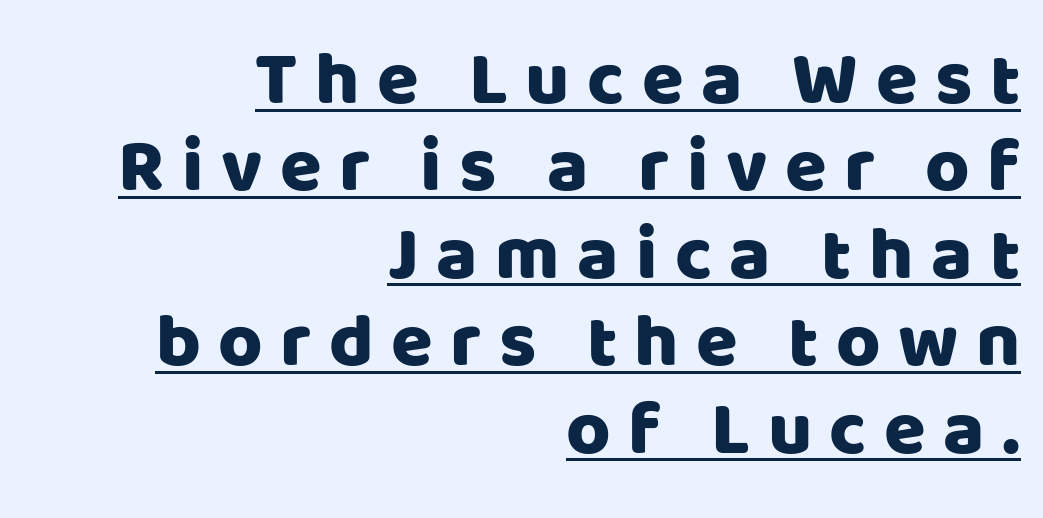
{"serif": "no", "italic": "no", "width": "normal", "stroke_contrast": "low", "x_height": "large", "monospaced": "no", "underline": "yes", "align": "right", "line_spacing": "tight", "line_spacing_ratio": 1.15, "letter_spacing": "wide", "letter_spacing_em": 0.23, "glyph_px": 76}
